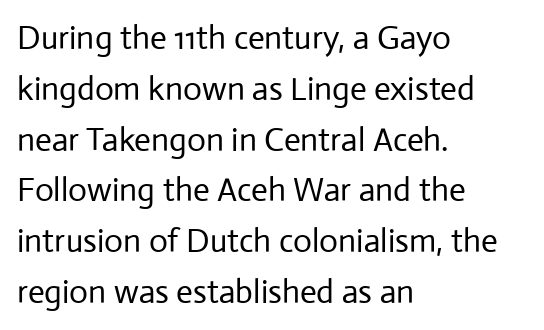
The image shows 33 px regular-weight sans-serif type, upright; set left-aligned, normal line spacing (1.54x), normal letter spacing, not underlined; low stroke contrast and a medium x-height.
